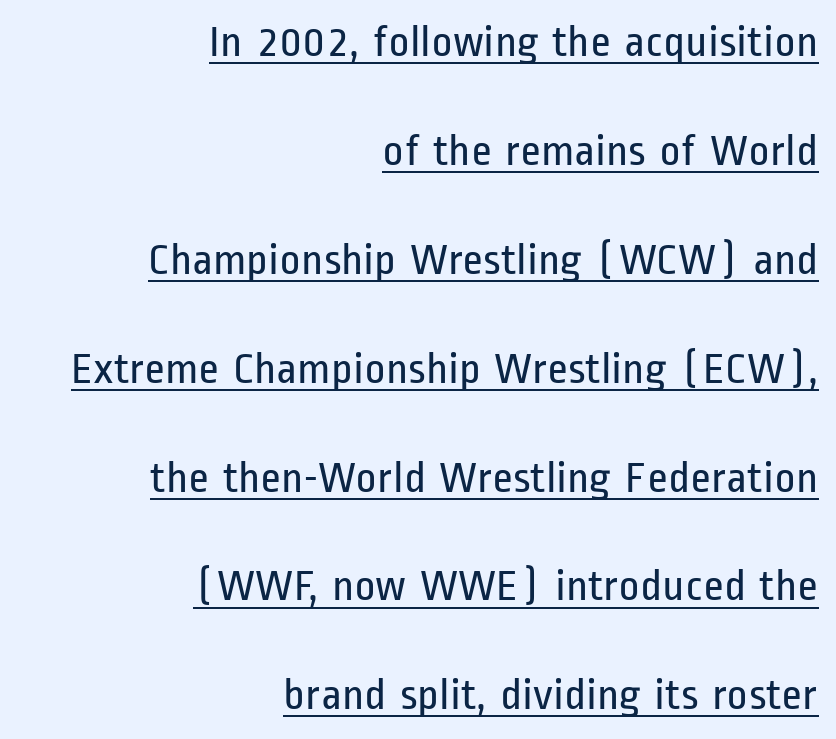
{"serif": "no", "italic": "no", "bold": "no", "weight": "regular", "width": "condensed", "stroke_contrast": "low", "x_height": "medium", "monospaced": "no", "underline": "yes", "align": "right", "line_spacing": "loose", "line_spacing_ratio": 2.42, "letter_spacing": "normal", "letter_spacing_em": 0.0, "glyph_px": 45}
